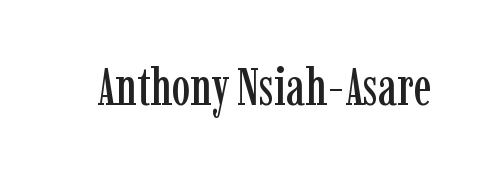
{"serif": "yes", "italic": "no", "width": "condensed", "stroke_contrast": "low", "x_height": "medium", "monospaced": "no", "underline": "no", "letter_spacing": "normal", "letter_spacing_em": 0.0, "glyph_px": 53}
